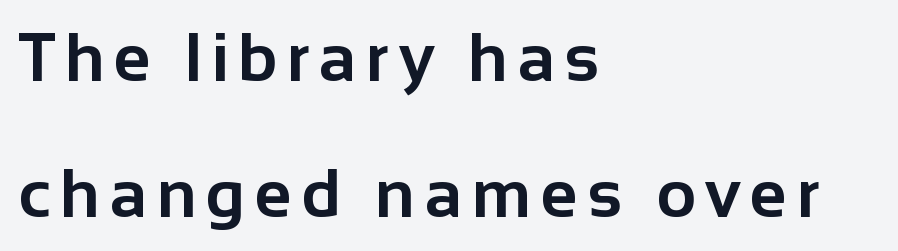
{"serif": "no", "italic": "no", "bold": "yes", "weight": "bold", "width": "normal", "stroke_contrast": "low", "x_height": "medium", "monospaced": "no", "underline": "no", "align": "left", "line_spacing": "loose", "line_spacing_ratio": 2.0, "glyph_px": 68}
